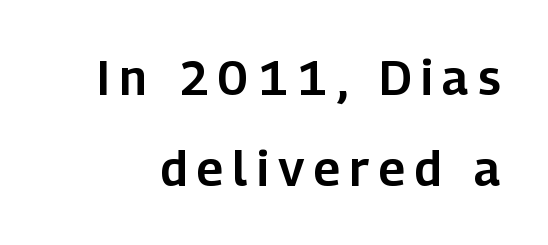
The image shows 48 px sans-serif type, upright; set line spacing 1.89x, unusually wide letter spacing (+0.2 em), not underlined; low stroke contrast and a medium x-height.
